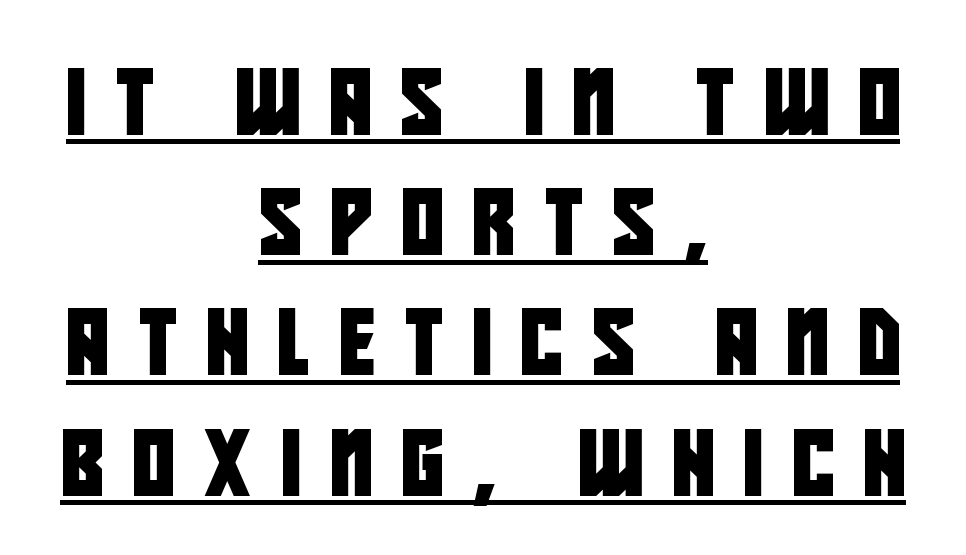
Q: Is the typeface a serif or a sans-serif typeface? A: Sans-serif.
Q: Is the text underlined? A: Yes.
Q: How is the paragraph aligned? A: Centered.
Q: Is the spacing between letters normal or unusually wide? A: Unusually wide.
Q: Width (condensed, normal, or wide)? A: Condensed.
Q: Stroke contrast? A: Low.
Q: x-height? A: Large.
Q: Monospaced? A: No.
